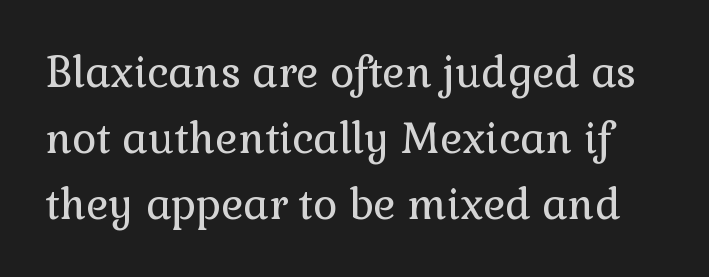
Q: Is the text bold? A: No.
Q: Is the text italic (slanted)? A: No, it is upright.
Q: Is the typeface a serif or a sans-serif typeface? A: Serif.
Q: Is the text underlined? A: No.
Q: Is the spacing between letters normal or unusually wide? A: Normal.
Q: Is the spacing between lines tight, normal or loose? A: Normal.
Q: Width (condensed, normal, or wide)? A: Normal.
Q: Stroke contrast? A: Low.
Q: x-height? A: Medium.
Q: Monospaced? A: No.
